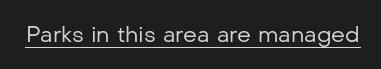
Does a line run under the words? Yes, clearly. Each word holds together tightly as a unit, with standard inter-letter gaps. When letters stand straight like this, we call the style roman or upright. Compared with a typical body face, this is equally light or lighter still.
